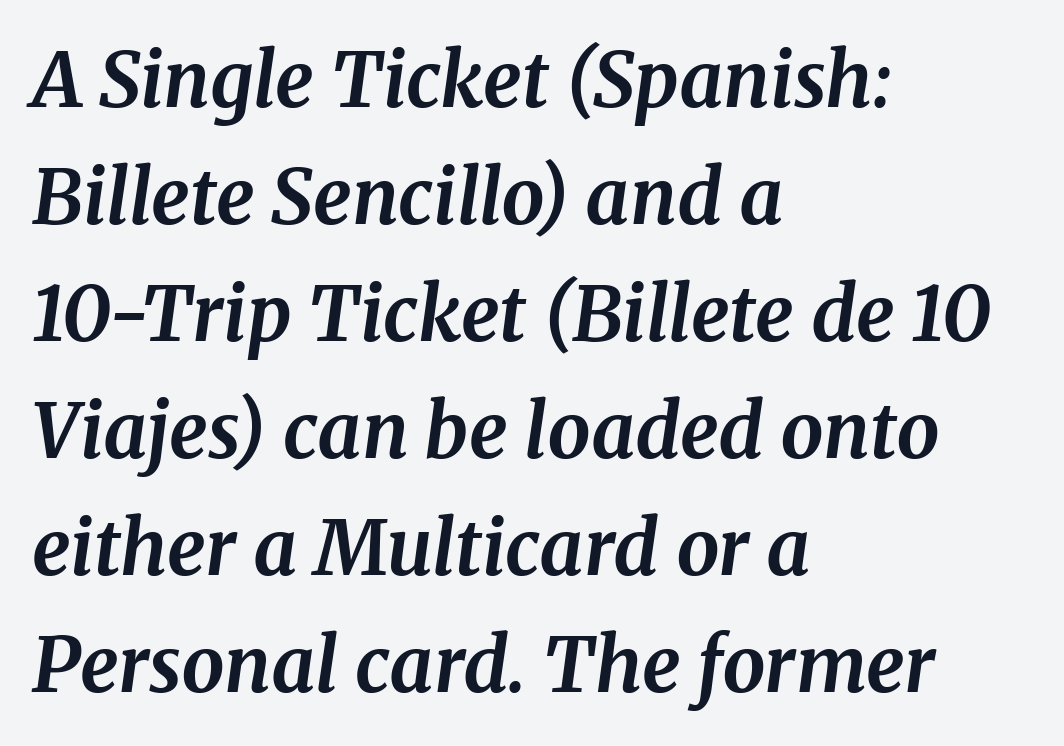
Q: Is the text bold? A: Yes.
Q: Is the text italic (slanted)? A: Yes, it leans right by about 8 degrees.
Q: Is the typeface a serif or a sans-serif typeface? A: Serif.
Q: Is the text underlined? A: No.
Q: How is the paragraph aligned? A: Left-aligned.
Q: Is the spacing between letters normal or unusually wide? A: Normal.
Q: Is the spacing between lines tight, normal or loose? A: Normal.
Q: Width (condensed, normal, or wide)? A: Normal.
Q: Stroke contrast? A: Medium.
Q: x-height? A: Medium.
Q: Monospaced? A: No.
